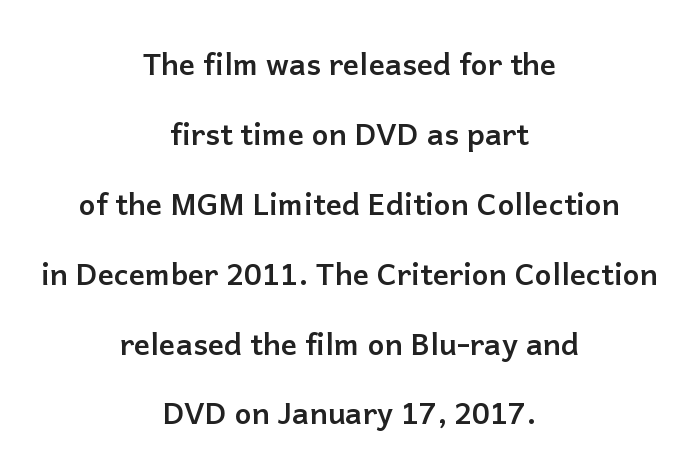
Plain, unruled lines of type. Thick stems and heavy bowls — unmistakably bold. Each line is balanced around a shared central axis. Font category for this specimen: sans-serif. Does the lettering tilt? It doesn't — this is upright.
